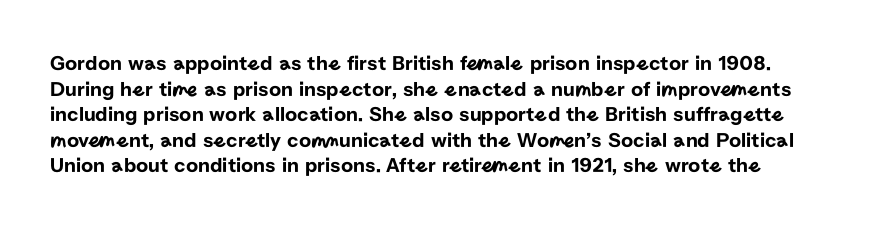
The image shows 21 px text type, upright; set line spacing 1.22x, normal letter spacing, not underlined.
